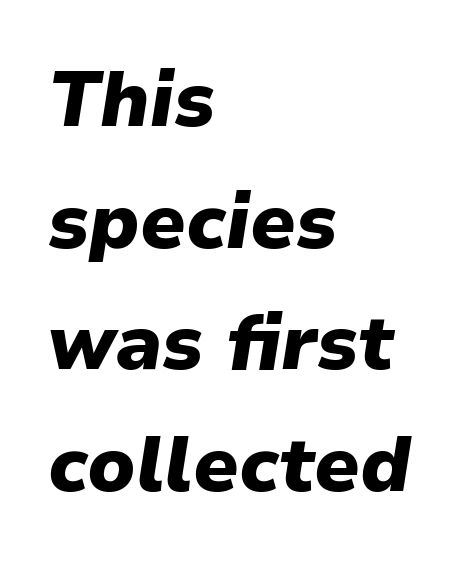
Q: Is the text bold? A: Yes.
Q: Is the text italic (slanted)? A: Yes, it leans right by about 9 degrees.
Q: Is the text underlined? A: No.
Q: How is the paragraph aligned? A: Left-aligned.
Q: Is the spacing between letters normal or unusually wide? A: Normal.
Q: Is the spacing between lines tight, normal or loose? A: Normal.
Q: Width (condensed, normal, or wide)? A: Normal.
Q: Stroke contrast? A: Low.
Q: x-height? A: Medium.
Q: Monospaced? A: No.
